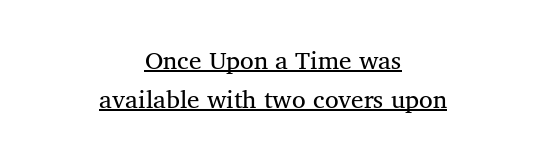
Q: Is the text bold? A: No.
Q: Is the text underlined? A: Yes.
Q: How is the paragraph aligned? A: Centered.
Q: Is the spacing between letters normal or unusually wide? A: Normal.
Q: Is the spacing between lines tight, normal or loose? A: Normal.
